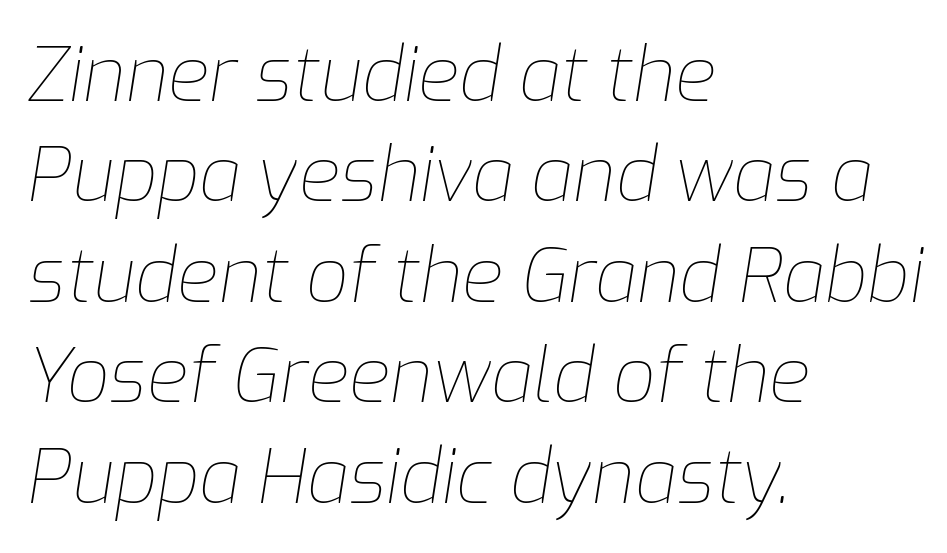
Q: Is the text bold? A: No.
Q: Is the text italic (slanted)? A: Yes, it leans right by about 9 degrees.
Q: Is the text underlined? A: No.
Q: How is the paragraph aligned? A: Left-aligned.
Q: Is the spacing between letters normal or unusually wide? A: Normal.
Q: Is the spacing between lines tight, normal or loose? A: Normal.
Q: Width (condensed, normal, or wide)? A: Normal.
Q: Stroke contrast? A: Low.
Q: x-height? A: Medium.
Q: Monospaced? A: No.
